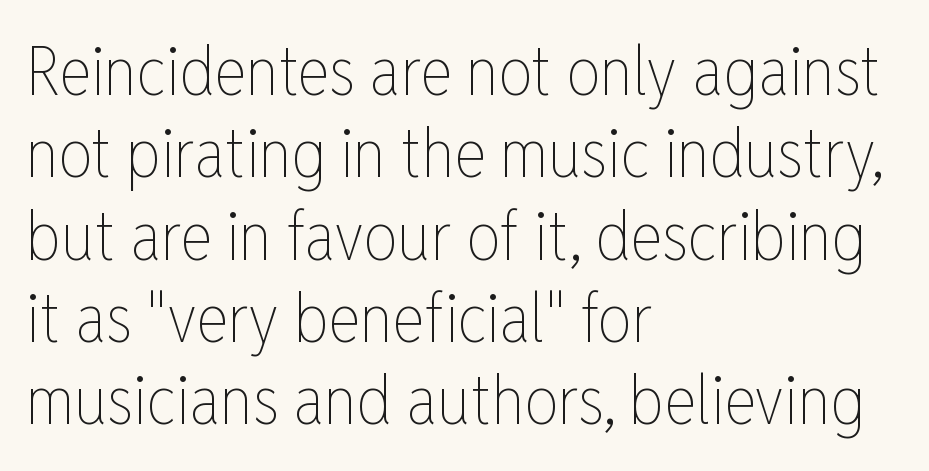
Q: Is the text bold? A: No.
Q: Is the text italic (slanted)? A: No, it is upright.
Q: Is the text underlined? A: No.
Q: How is the paragraph aligned? A: Left-aligned.
Q: Is the spacing between letters normal or unusually wide? A: Normal.
Q: Width (condensed, normal, or wide)? A: Condensed.
Q: Stroke contrast? A: Low.
Q: x-height? A: Medium.
Q: Monospaced? A: No.
